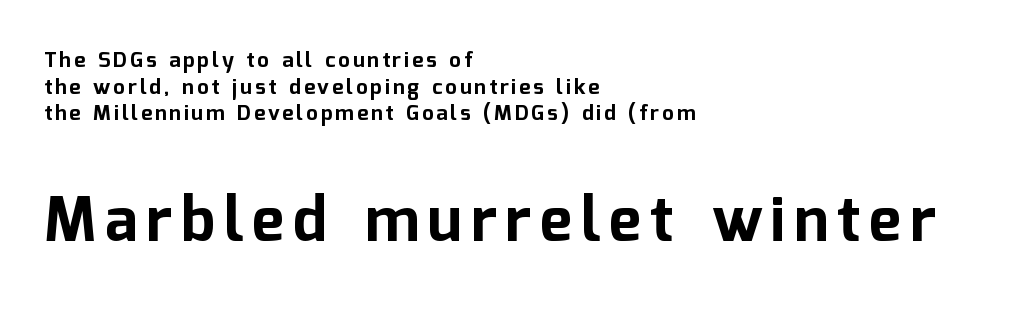
The image shows 62 px bold sans-serif type, upright; set left-aligned, normal line spacing (1.27x), not underlined; the second (bottom) block is 2.95x larger; low stroke contrast and a medium x-height.
